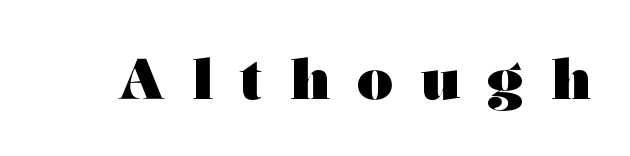
Only glyphs here, with clear space below each row. This is the regular roman posture of the typeface. Letter spacing: wide. The passage shown is typed in a proportional face where columns would drift. How heavy is the stroke? Heavy — this is a bold. Look at the bottom of the vertical strokes: they flare into serifs here.
